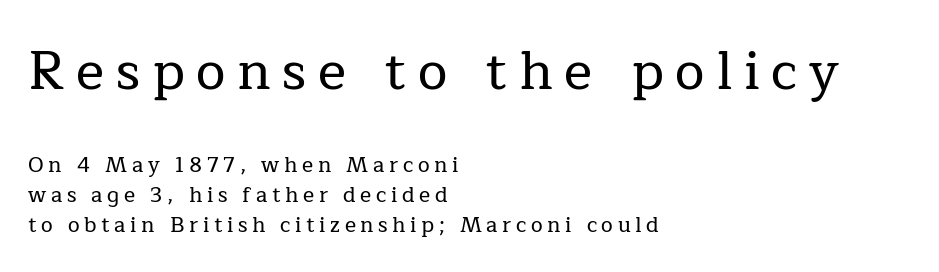
{"serif": "yes", "italic": "no", "width": "normal", "stroke_contrast": "low", "x_height": "medium", "monospaced": "no", "underline": "no", "align": "left", "line_spacing": "normal", "line_spacing_ratio": 1.44, "letter_spacing": "wide", "letter_spacing_em": 0.22, "larger_block": "first", "size_ratio": 2.52, "glyph_px": 53}
